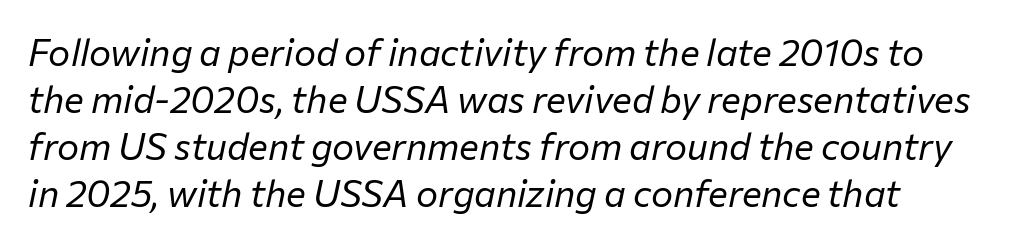
{"italic": "yes", "lean": "right", "slant_degrees": 12, "bold": "no", "weight": "regular", "width": "normal", "stroke_contrast": "low", "x_height": "medium", "monospaced": "no", "underline": "no", "line_spacing": "normal", "line_spacing_ratio": 1.27, "letter_spacing": "normal", "letter_spacing_em": 0.0, "glyph_px": 37}
